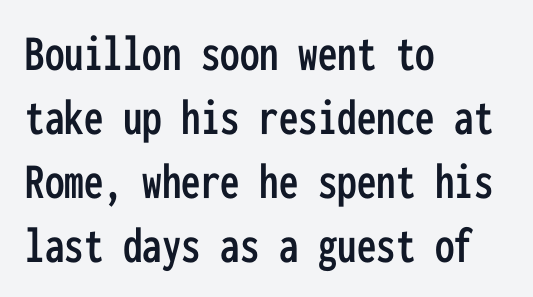
The image shows 52 px condensed sans-serif type, upright, monospaced; set left-aligned, line spacing 1.23x, normal letter spacing, not underlined; low stroke contrast and a medium x-height.
